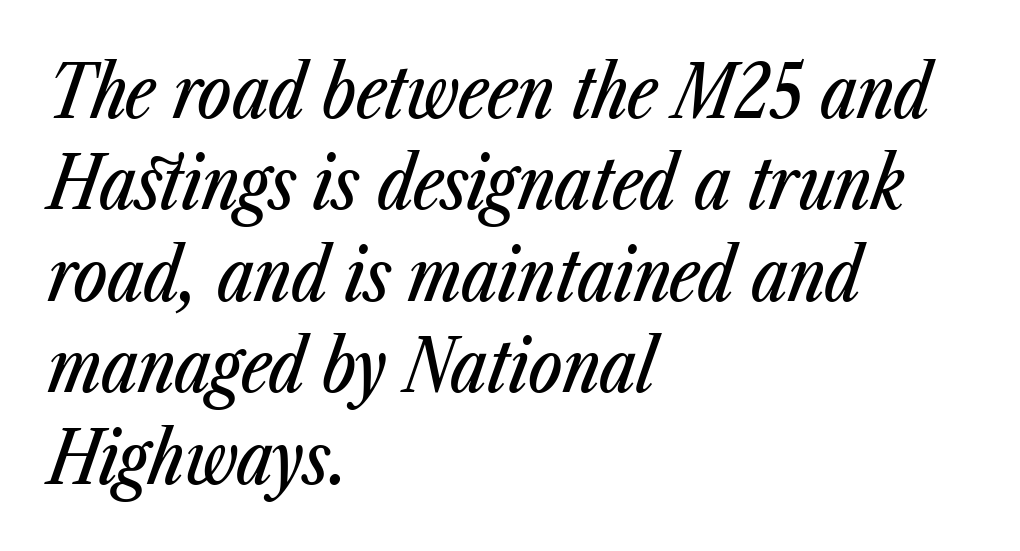
These lines stack with their left ends in a neat column. Think of a printed novel: that variable character pitch is what you see here. The horizontal fit of the characters is conventional and even. The foot of each line stays bare and open.
